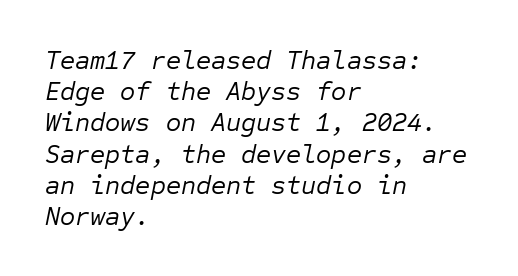
{"italic": "yes", "lean": "right", "slant_degrees": 12, "bold": "no", "underline": "no", "align": "left", "line_spacing_ratio": 1.2, "letter_spacing": "normal", "letter_spacing_em": 0.0, "glyph_px": 26}
